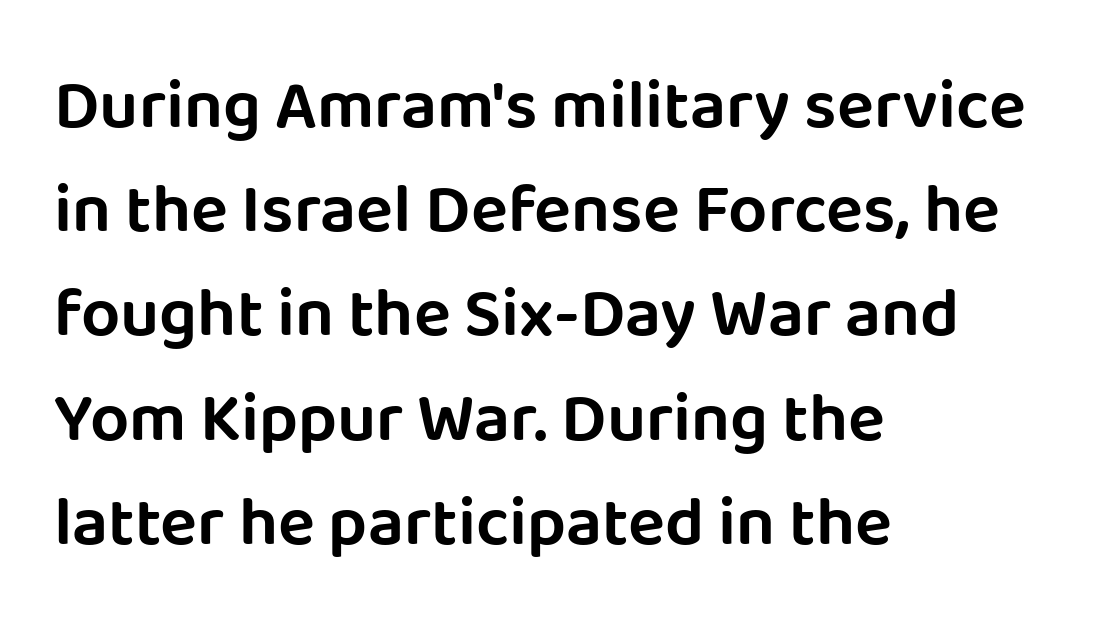
The image shows 69 px sans-serif type, upright; set left-aligned, normal line spacing (1.51x), normal letter spacing, not underlined; low stroke contrast and a large x-height.
